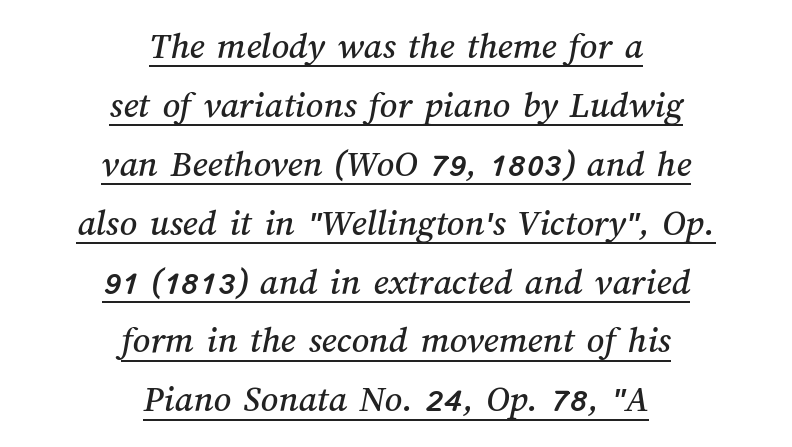
The rendering uses a moderate line-height, typical for paragraphs. The face used here is proportionally spaced, like ordinary book or web type. Nothing unusual about the tracking: characters are spaced as the font intends. In designer terms, the underline attribute is active on this setting. The compositor balanced each line on the midline.
